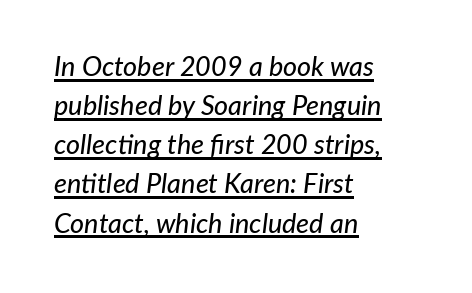
{"italic": "yes", "lean": "right", "slant_degrees": 7, "underline": "yes", "align": "left", "line_spacing": "normal", "line_spacing_ratio": 1.45, "letter_spacing": "normal", "letter_spacing_em": 0.0, "glyph_px": 27}
